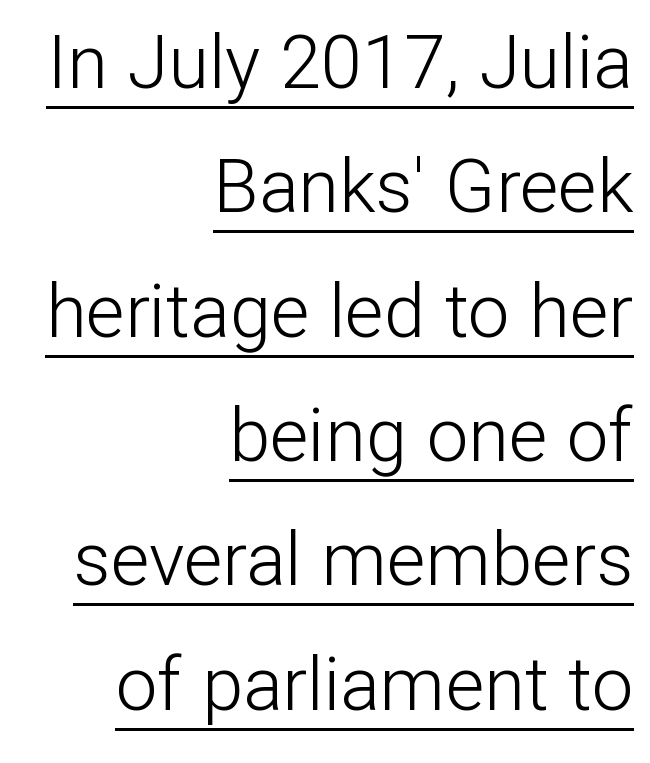
Q: Is the text bold? A: No.
Q: Is the text italic (slanted)? A: No, it is upright.
Q: Is the typeface a serif or a sans-serif typeface? A: Sans-serif.
Q: Is the text underlined? A: Yes.
Q: How is the paragraph aligned? A: Right-aligned.
Q: Is the spacing between letters normal or unusually wide? A: Normal.
Q: Is the spacing between lines tight, normal or loose? A: Normal.
Q: Width (condensed, normal, or wide)? A: Normal.
Q: Stroke contrast? A: Low.
Q: x-height? A: Medium.
Q: Monospaced? A: No.
